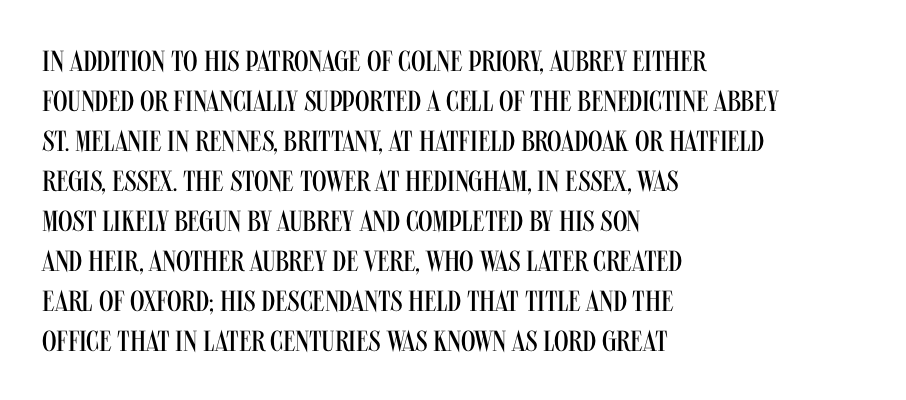
{"serif": "no", "italic": "no", "bold": "no", "weight": "regular", "width": "condensed", "stroke_contrast": "medium", "x_height": "large", "monospaced": "no", "underline": "no", "align": "left", "line_spacing": "normal", "line_spacing_ratio": 1.38, "letter_spacing": "normal", "letter_spacing_em": 0.0, "glyph_px": 29}
